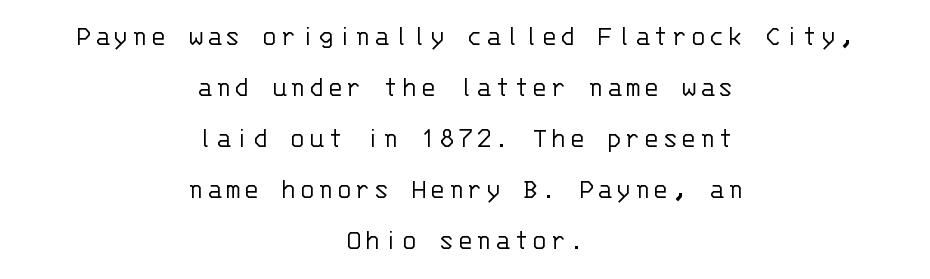
Q: Is the text bold? A: No.
Q: Is the text italic (slanted)? A: No, it is upright.
Q: Is the typeface a serif or a sans-serif typeface? A: Sans-serif.
Q: Is the text underlined? A: No.
Q: How is the paragraph aligned? A: Centered.
Q: Width (condensed, normal, or wide)? A: Normal.
Q: Stroke contrast? A: Low.
Q: x-height? A: Large.
Q: Monospaced? A: Yes.
